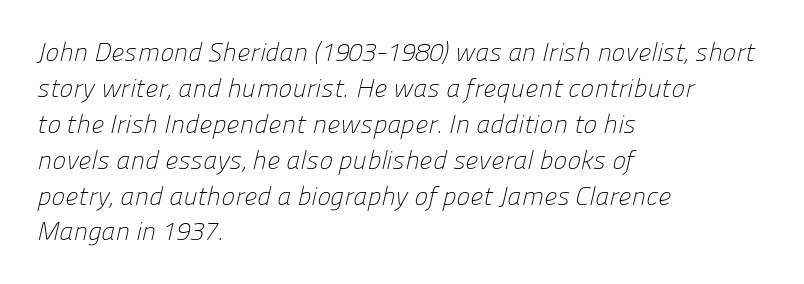
Vertical stems look standard width or narrower in stroke. Leading: standard. Each row of text sits above clean, open space. Does the copy run flush right? No — it runs flush left. Nobody touched the tracking dial on this one.
